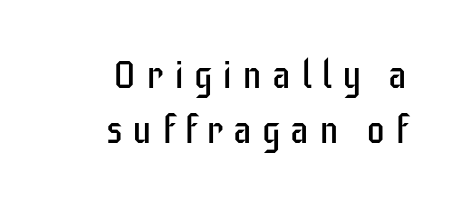
The image shows 38 px regular-weight, condensed sans-serif type, upright; set right-aligned, normal line spacing (1.44x), unusually wide letter spacing (+0.26 em), not underlined; low stroke contrast and a large x-height.
